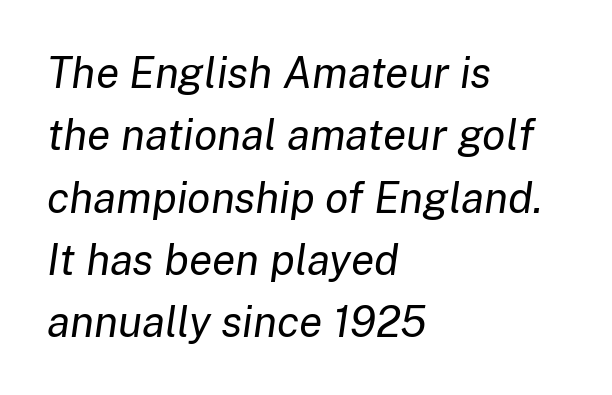
The designer left line spacing at the default. The face used here has a pronounced slope to its letters. Just letters on the line, the space beneath them empty. This sample uses plain, unmodified letter spacing. The weight would be labelled regular, book, light, or lighter still.
